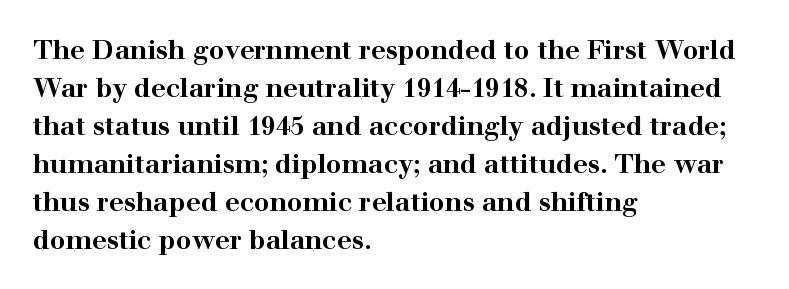
{"italic": "no", "bold": "yes", "underline": "no", "align": "left", "line_spacing": "normal", "line_spacing_ratio": 1.46, "letter_spacing": "normal", "letter_spacing_em": 0.0, "glyph_px": 26}
